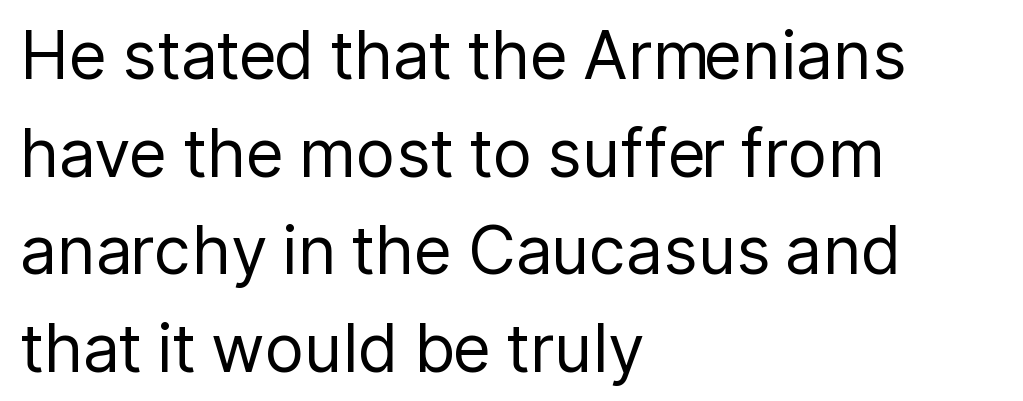
{"serif": "no", "italic": "no", "bold": "no", "weight": "regular", "width": "normal", "stroke_contrast": "low", "x_height": "medium", "monospaced": "no", "underline": "no", "align": "left", "line_spacing": "normal", "line_spacing_ratio": 1.48, "letter_spacing": "normal", "letter_spacing_em": 0.0, "glyph_px": 66}
